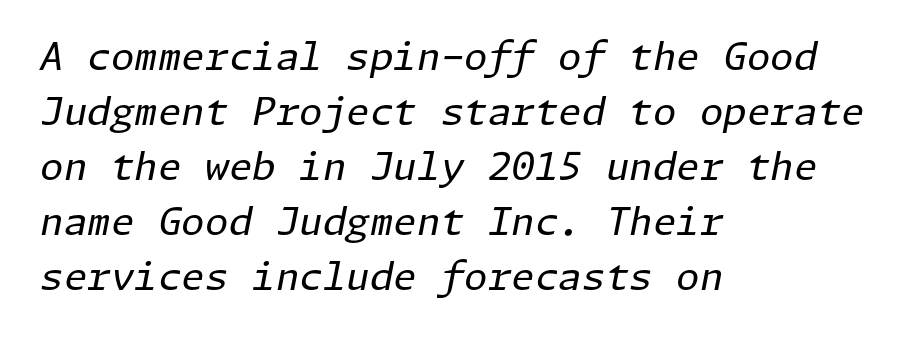
The image shows 38 px regular-weight type, italic (leaning right); set left-aligned, normal line spacing (1.45x), normal letter spacing, not underlined; low stroke contrast and a medium x-height.
